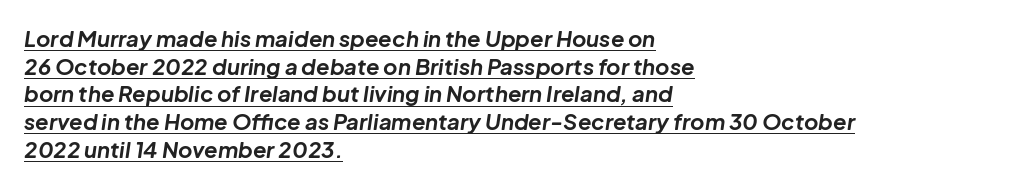
{"italic": "yes", "lean": "right", "slant_degrees": 8, "bold": "yes", "underline": "yes", "align": "left", "line_spacing": "normal", "line_spacing_ratio": 1.26, "letter_spacing": "normal", "letter_spacing_em": 0.0, "glyph_px": 22}
